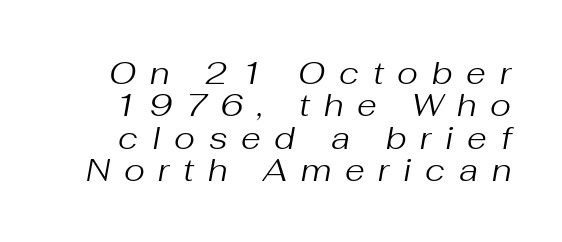
{"italic": "yes", "lean": "right", "slant_degrees": 10, "bold": "no", "weight": "regular", "width": "normal", "stroke_contrast": "medium", "x_height": "medium", "monospaced": "no", "underline": "no", "line_spacing": "tight", "line_spacing_ratio": 1.01, "letter_spacing": "wide", "letter_spacing_em": 0.43, "glyph_px": 32}
